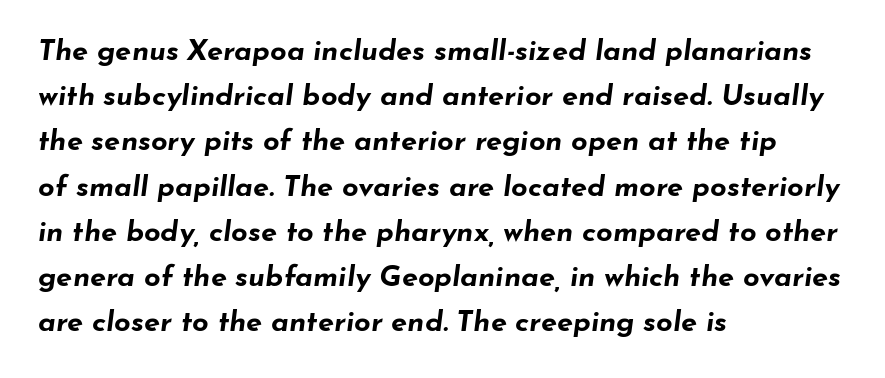
{"italic": "yes", "lean": "right", "slant_degrees": 7, "bold": "yes", "weight": "bold", "width": "wide", "stroke_contrast": "low", "x_height": "small", "monospaced": "no", "underline": "no", "align": "left", "line_spacing": "normal", "line_spacing_ratio": 1.56, "letter_spacing": "normal", "letter_spacing_em": 0.0, "glyph_px": 29}
